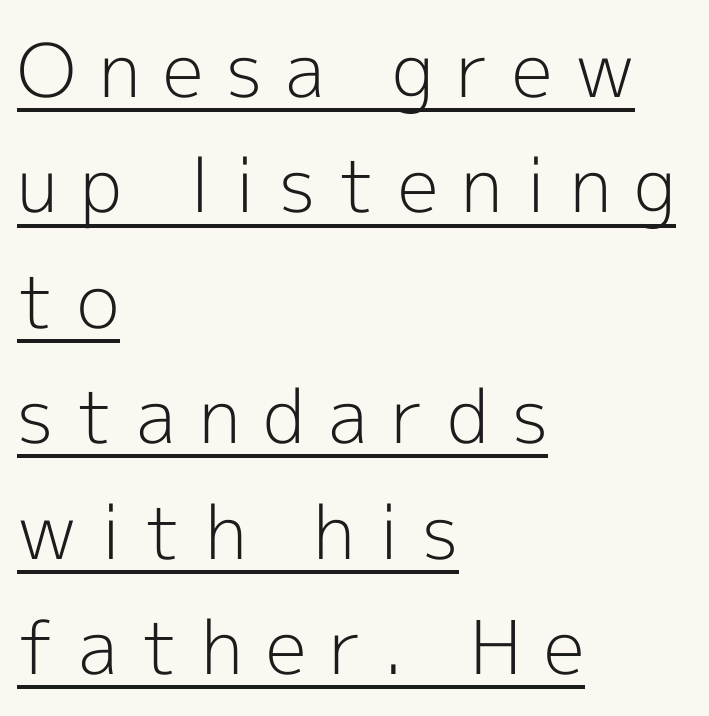
{"serif": "no", "italic": "no", "bold": "no", "weight": "light", "width": "normal", "x_height": "medium", "monospaced": "no", "underline": "yes", "align": "left", "line_spacing": "normal", "line_spacing_ratio": 1.56, "letter_spacing": "wide", "letter_spacing_em": 0.31, "glyph_px": 74}
